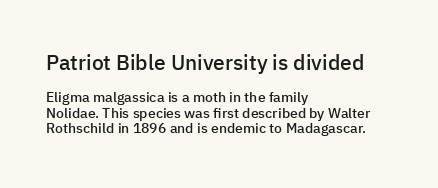
Nope, not italic — everything's standing straight. The string is rendered with underlining switched off. The paragraph shown leans on its left margin. What's the leading like? Squeezed, with rows nearly overlapping.
